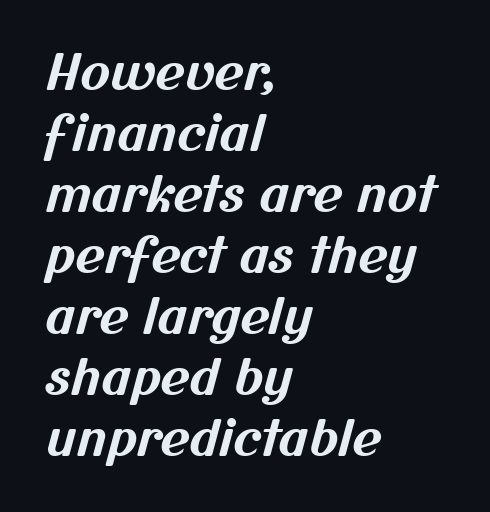
{"serif": "no", "bold": "yes", "weight": "bold", "width": "normal", "stroke_contrast": "medium", "x_height": "medium", "monospaced": "no", "underline": "no", "align": "left", "line_spacing_ratio": 1.22, "letter_spacing": "normal", "letter_spacing_em": 0.0, "glyph_px": 50}
